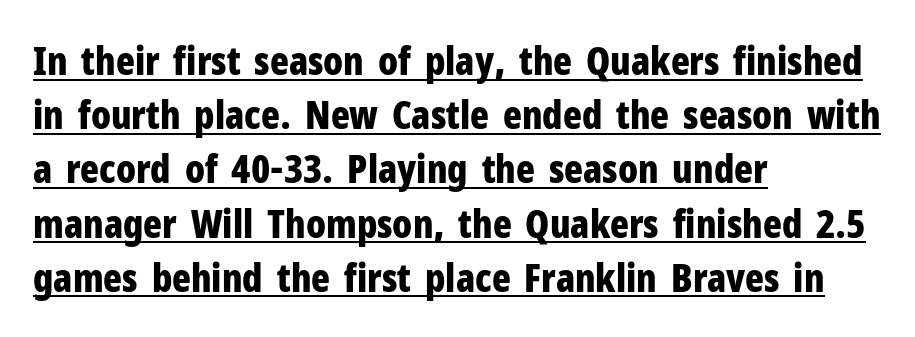
Type style note: lacks serifs. Inter-character spacing is left at the font's built-in metrics. A typesetter would mark this as roman, not italic. The text block is weighted toward the left margin, trailing off unevenly rightward. The face used here is proportionally spaced, like ordinary book or web type.
